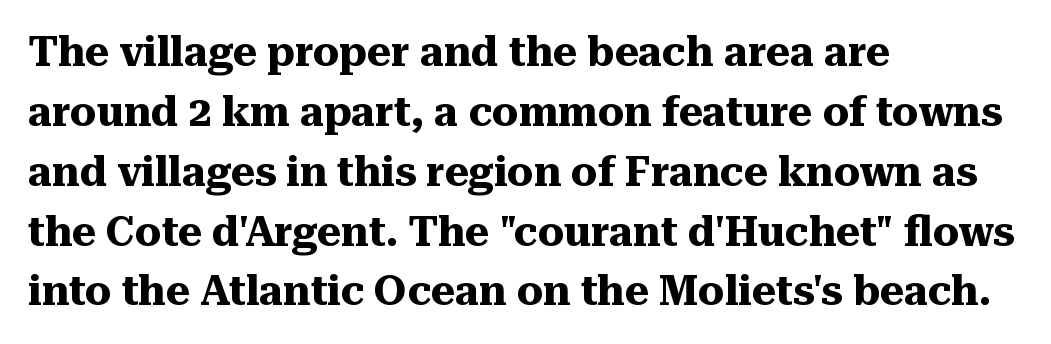
{"serif": "yes", "italic": "no", "bold": "yes", "weight": "heavy", "width": "normal", "stroke_contrast": "medium", "x_height": "medium", "monospaced": "no", "underline": "no", "align": "left", "line_spacing": "normal", "line_spacing_ratio": 1.46, "letter_spacing": "normal", "letter_spacing_em": 0.0, "glyph_px": 41}
